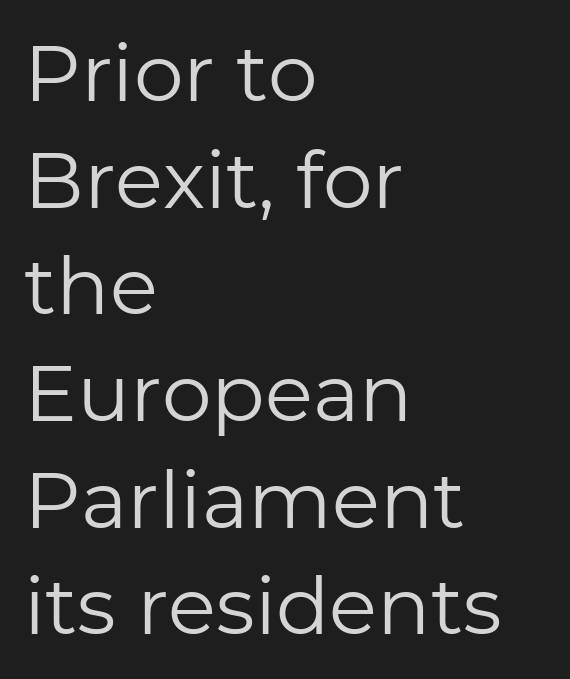
The image shows 79 px regular-weight sans-serif type, upright; set left-aligned, normal line spacing (1.35x), normal letter spacing, not underlined; low stroke contrast and a medium x-height.
